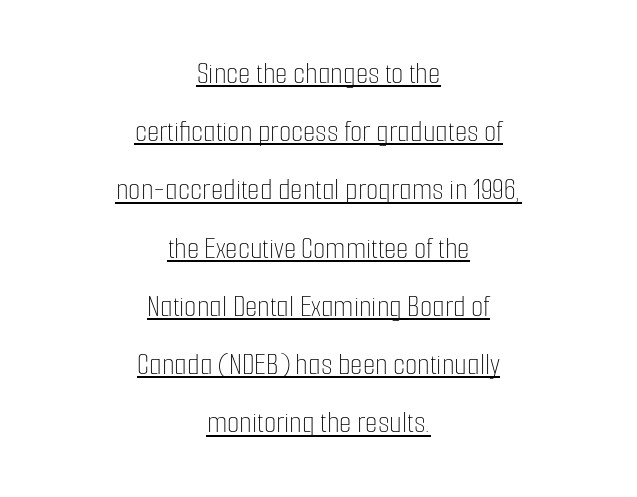
{"italic": "no", "bold": "no", "weight": "thin", "width": "condensed", "stroke_contrast": "low", "x_height": "medium", "monospaced": "no", "underline": "yes", "align": "center", "line_spacing_ratio": 1.82, "letter_spacing": "normal", "letter_spacing_em": 0.0, "glyph_px": 32}
